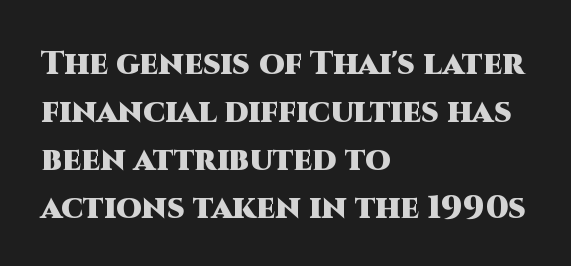
The image shows 33 px heavy sans-serif type, upright; set left-aligned, normal line spacing (1.45x), normal letter spacing, not underlined; high stroke contrast and a large x-height.
